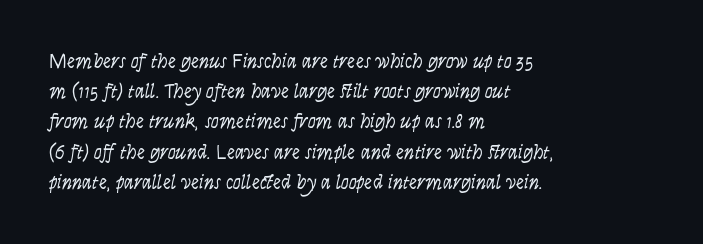
What stands out about the letter spacing? Nothing — it is the standard amount. Check the space under the baseline: it is left empty. Evenly set lines give the paragraph a standard silhouette.
